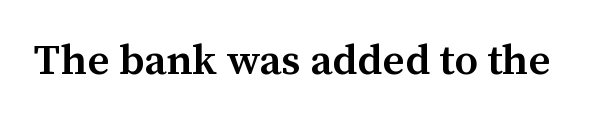
Q: Is the text bold? A: Semi-bold.
Q: Is the text italic (slanted)? A: No, it is upright.
Q: Is the typeface a serif or a sans-serif typeface? A: Serif.
Q: Is the text underlined? A: No.
Q: Is the spacing between letters normal or unusually wide? A: Normal.
Q: Width (condensed, normal, or wide)? A: Normal.
Q: Stroke contrast? A: Medium.
Q: x-height? A: Medium.
Q: Monospaced? A: No.
